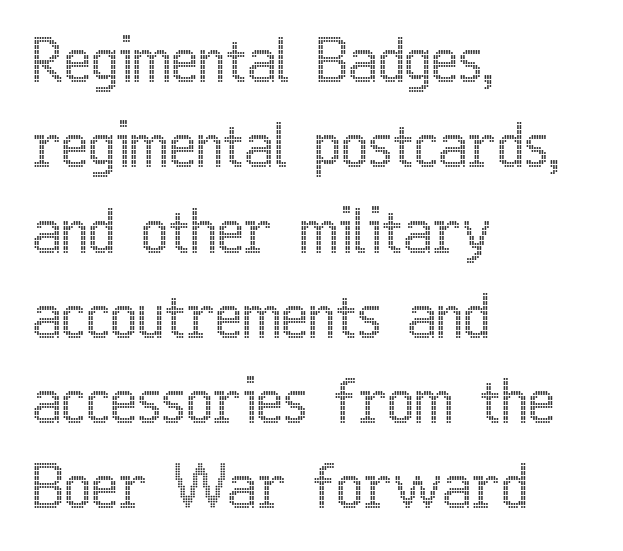
Q: Is the text italic (slanted)? A: No, it is upright.
Q: Is the text underlined? A: No.
Q: How is the paragraph aligned? A: Left-aligned.
Q: Is the spacing between letters normal or unusually wide? A: Normal.
Q: Is the spacing between lines tight, normal or loose? A: Normal.
Q: Width (condensed, normal, or wide)? A: Condensed.
Q: x-height? A: Medium.
Q: Monospaced? A: No.
